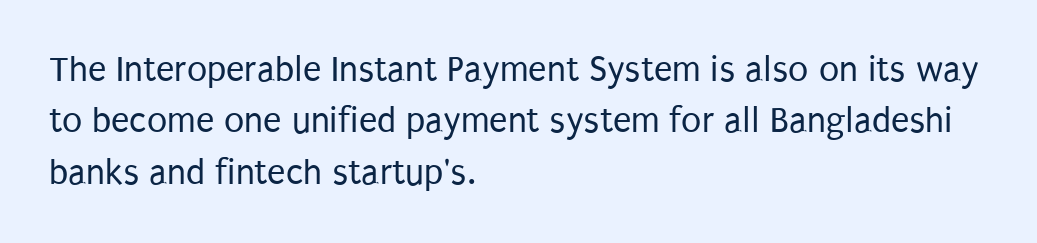
The image shows 37 px regular-weight, condensed sans-serif type, upright; set left-aligned, normal line spacing (1.39x), normal letter spacing, not underlined; low stroke contrast and a large x-height.
